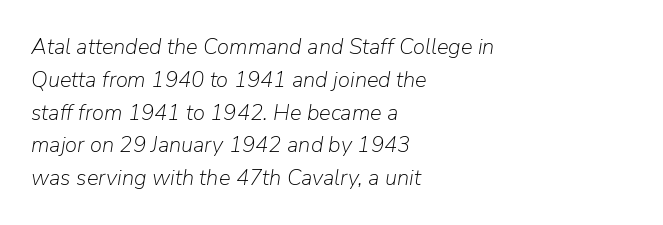
{"italic": "yes", "lean": "right", "slant_degrees": 9, "bold": "no", "underline": "no", "align": "left", "line_spacing": "normal", "line_spacing_ratio": 1.49, "letter_spacing": "normal", "letter_spacing_em": 0.0, "glyph_px": 22}
